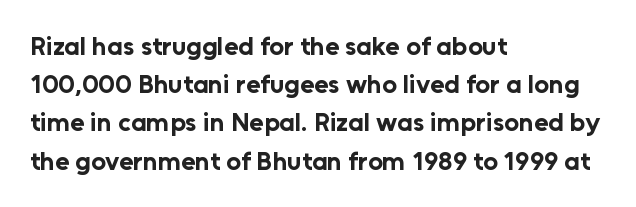
Q: Is the text bold? A: Yes.
Q: Is the text italic (slanted)? A: No, it is upright.
Q: Is the text underlined? A: No.
Q: How is the paragraph aligned? A: Left-aligned.
Q: Is the spacing between letters normal or unusually wide? A: Normal.
Q: Is the spacing between lines tight, normal or loose? A: Normal.
